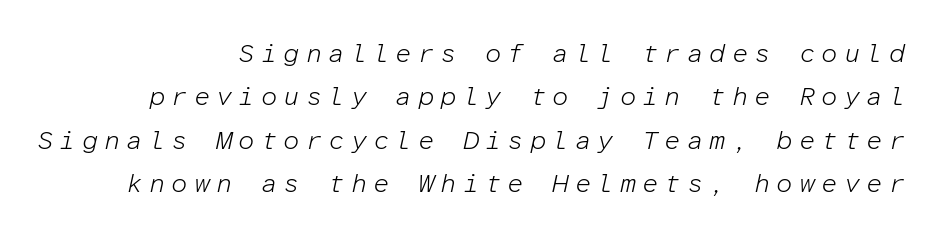
The image shows 26 px text type, italic (leaning right); set right-aligned, normal line spacing (1.67x), unusually wide letter spacing (+0.23 em), not underlined.
